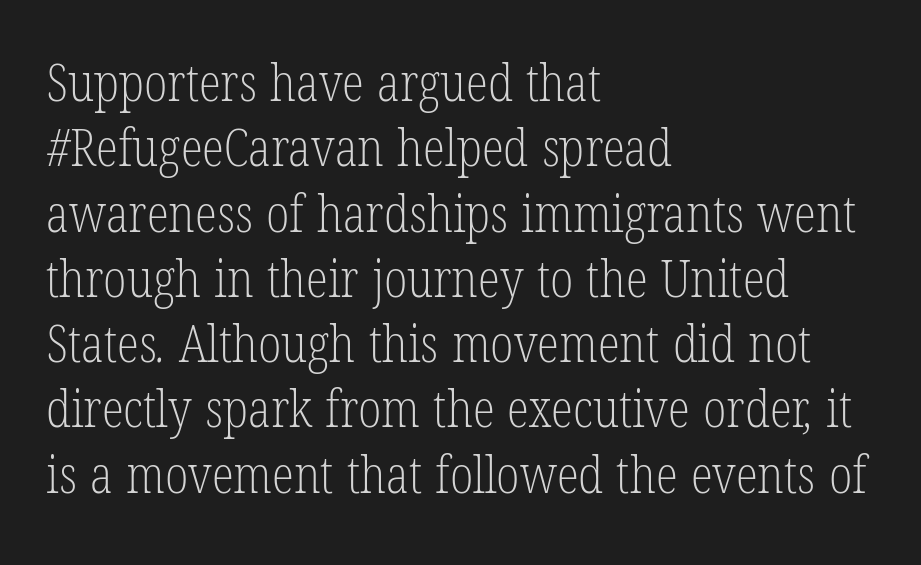
The image shows 51 px light, condensed serif type; set left-aligned, normal line spacing (1.28x), normal letter spacing, not underlined; low stroke contrast and a medium x-height.
